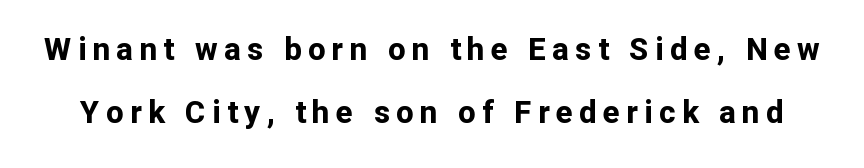
The letters carry no serifs — their stems end cleanly without finishing strokes. Rendered with straight, roman letterforms. Unmarked baselines from the first word to the last. Students, note that the glyphs here are deliberately spaced far apart. Successive baselines arrive slowly, with a big drop between each. Heavy, bold letterforms.
